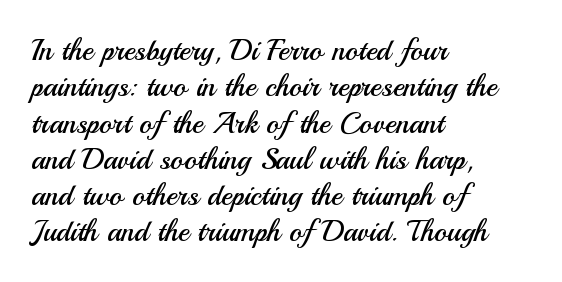
Q: Is the text bold? A: No.
Q: Is the text italic (slanted)? A: Yes.
Q: Is the typeface a serif or a sans-serif typeface? A: Sans-serif.
Q: Is the text underlined? A: No.
Q: How is the paragraph aligned? A: Left-aligned.
Q: Is the spacing between letters normal or unusually wide? A: Normal.
Q: Width (condensed, normal, or wide)? A: Normal.
Q: Stroke contrast? A: Medium.
Q: x-height? A: Small.
Q: Monospaced? A: No.
